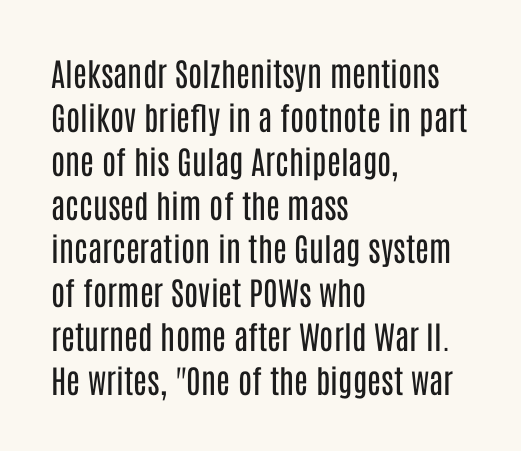
Q: Is the text bold? A: No.
Q: Is the text italic (slanted)? A: No, it is upright.
Q: Is the typeface a serif or a sans-serif typeface? A: Sans-serif.
Q: Is the text underlined? A: No.
Q: How is the paragraph aligned? A: Left-aligned.
Q: Is the spacing between letters normal or unusually wide? A: Normal.
Q: Is the spacing between lines tight, normal or loose? A: Normal.
Q: Width (condensed, normal, or wide)? A: Condensed.
Q: Stroke contrast? A: Low.
Q: x-height? A: Large.
Q: Monospaced? A: No.
